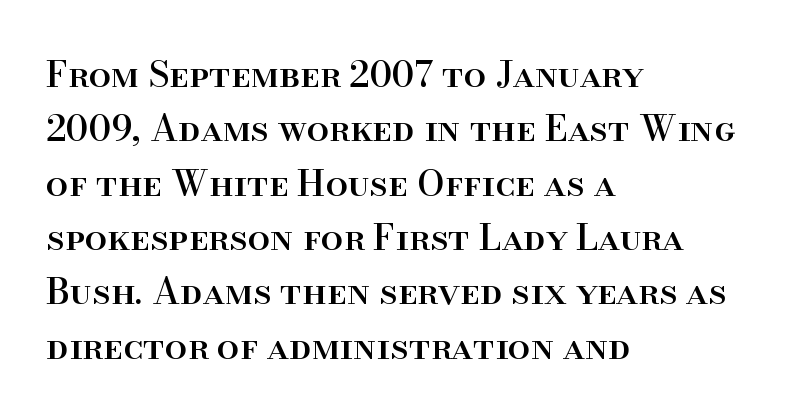
The image shows 36 px serif type, upright; set left-aligned, normal line spacing (1.51x), normal letter spacing, not underlined; high stroke contrast and a small x-height.
